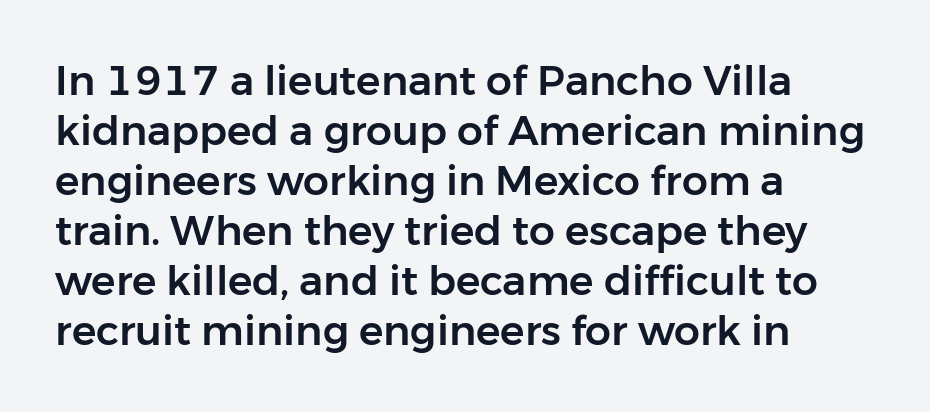
The image shows 41 px sans-serif type, upright; set left-aligned, line spacing 1.22x, normal letter spacing, not underlined; low stroke contrast and a medium x-height.
